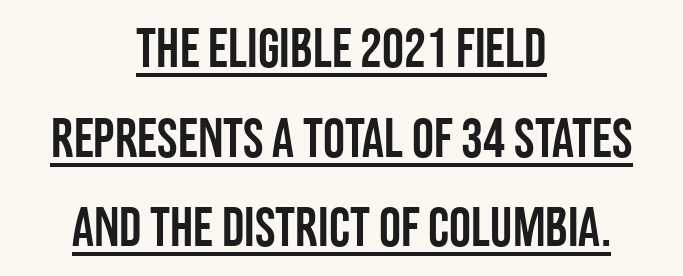
{"serif": "no", "italic": "no", "width": "condensed", "stroke_contrast": "low", "x_height": "large", "monospaced": "no", "underline": "yes", "align": "center", "line_spacing": "normal", "line_spacing_ratio": 1.63, "letter_spacing": "normal", "letter_spacing_em": 0.0, "glyph_px": 55}
